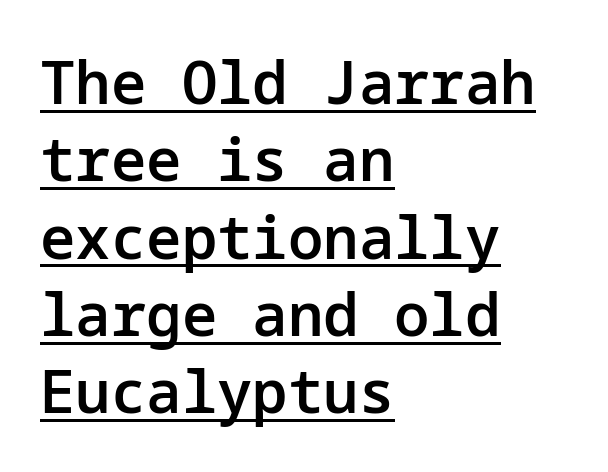
{"serif": "no", "italic": "no", "bold": "semi", "weight": "semibold", "width": "normal", "stroke_contrast": "low", "x_height": "medium", "underline": "yes", "align": "left", "line_spacing": "normal", "line_spacing_ratio": 1.31, "letter_spacing": "normal", "letter_spacing_em": 0.0, "glyph_px": 59}
